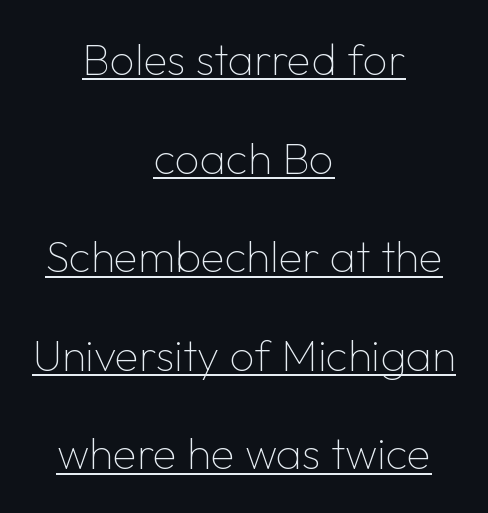
{"serif": "no", "italic": "no", "bold": "no", "weight": "thin", "width": "normal", "stroke_contrast": "low", "x_height": "medium", "monospaced": "no", "underline": "yes", "align": "center", "line_spacing": "loose", "line_spacing_ratio": 2.24, "letter_spacing": "normal", "letter_spacing_em": 0.0, "glyph_px": 44}
